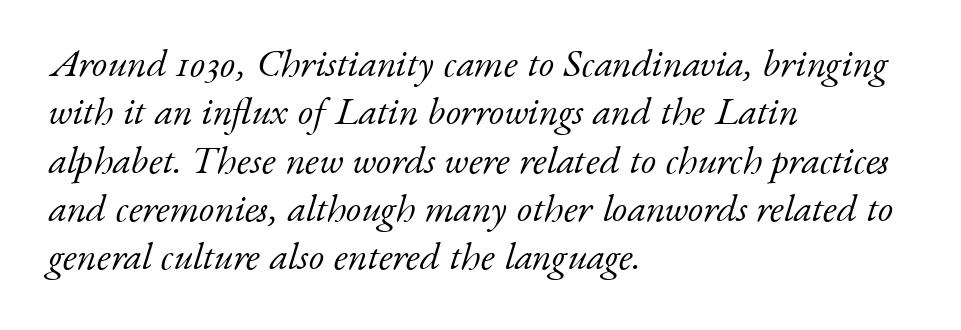
{"serif": "yes", "italic": "yes", "lean": "right", "slant_degrees": 17, "bold": "no", "weight": "light", "width": "normal", "stroke_contrast": "low", "x_height": "small", "monospaced": "no", "underline": "no", "align": "left", "line_spacing_ratio": 1.24, "letter_spacing": "normal", "letter_spacing_em": 0.0, "glyph_px": 39}
